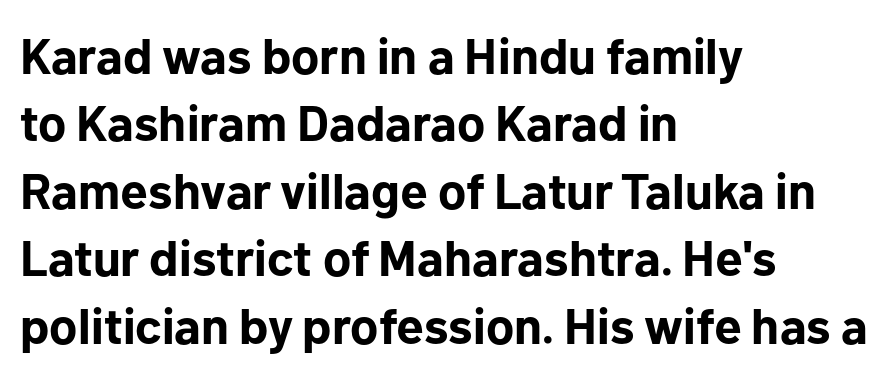
The image shows 50 px bold sans-serif type, upright; set left-aligned, normal line spacing (1.35x), normal letter spacing, not underlined; low stroke contrast and a medium x-height.
